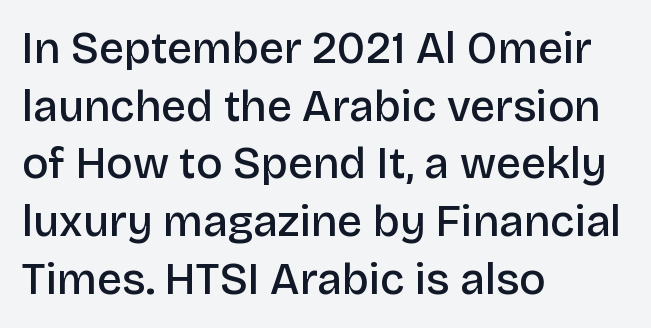
Q: Is the text bold? A: Semi-bold.
Q: Is the text italic (slanted)? A: No, it is upright.
Q: Is the typeface a serif or a sans-serif typeface? A: Sans-serif.
Q: Is the text underlined? A: No.
Q: How is the paragraph aligned? A: Left-aligned.
Q: Is the spacing between letters normal or unusually wide? A: Normal.
Q: Is the spacing between lines tight, normal or loose? A: Normal.
Q: Width (condensed, normal, or wide)? A: Normal.
Q: Stroke contrast? A: Low.
Q: x-height? A: Large.
Q: Monospaced? A: No.
